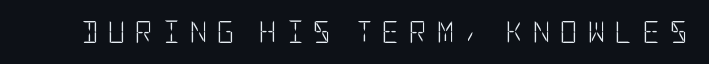
Tracking here is generous; glyphs stand well apart from one another. No chunkiness to these letters — they're not bold. Letters rest on an invisible, unmarked baseline. Characters remain perfectly vertical along every line.
